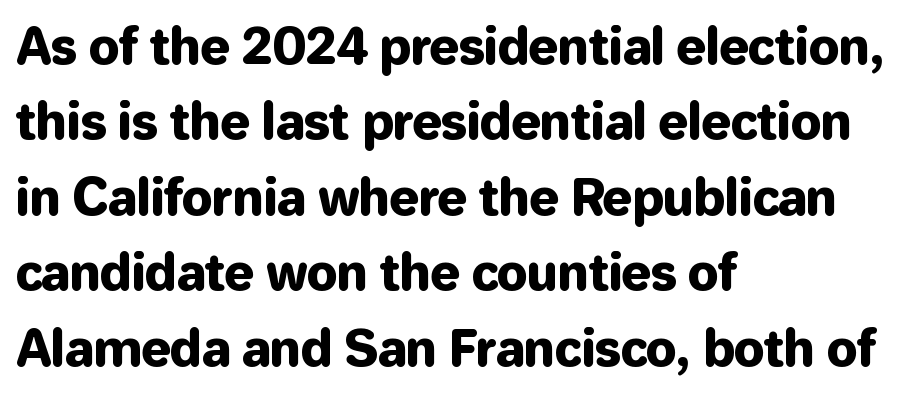
There is no visible air inserted between adjacent glyphs. The characters display no serif detailing; their extremities are plain. Decoration check: the copy has no underline. The line-height multiplier appears to be the usual default.
